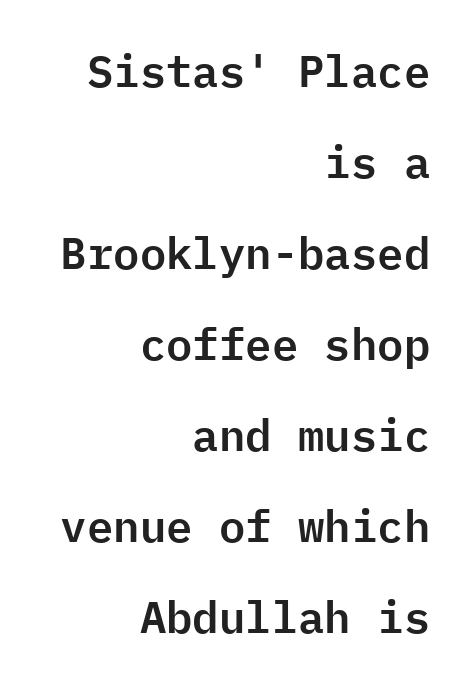
{"serif": "no", "italic": "no", "width": "normal", "stroke_contrast": "low", "x_height": "medium", "monospaced": "yes", "underline": "no", "align": "right", "line_spacing": "loose", "line_spacing_ratio": 2.07, "letter_spacing": "normal", "letter_spacing_em": 0.0, "glyph_px": 44}
